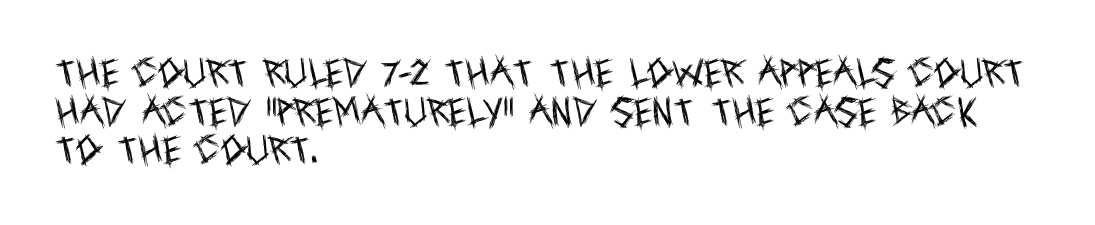
The image shows 32 px regular-weight, condensed sans-serif type, upright; set left-aligned, line spacing 1.21x, normal letter spacing, not underlined; a large x-height.
